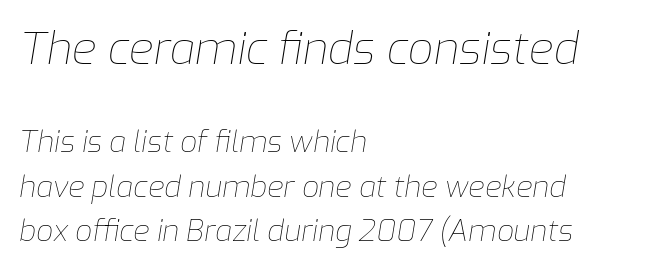
{"italic": "yes", "lean": "right", "slant_degrees": 9, "bold": "no", "weight": "thin", "width": "normal", "stroke_contrast": "low", "x_height": "medium", "monospaced": "no", "underline": "no", "align": "left", "line_spacing": "normal", "line_spacing_ratio": 1.49, "letter_spacing": "normal", "letter_spacing_em": 0.0, "larger_block": "first", "size_ratio": 1.5, "glyph_px": 45}
